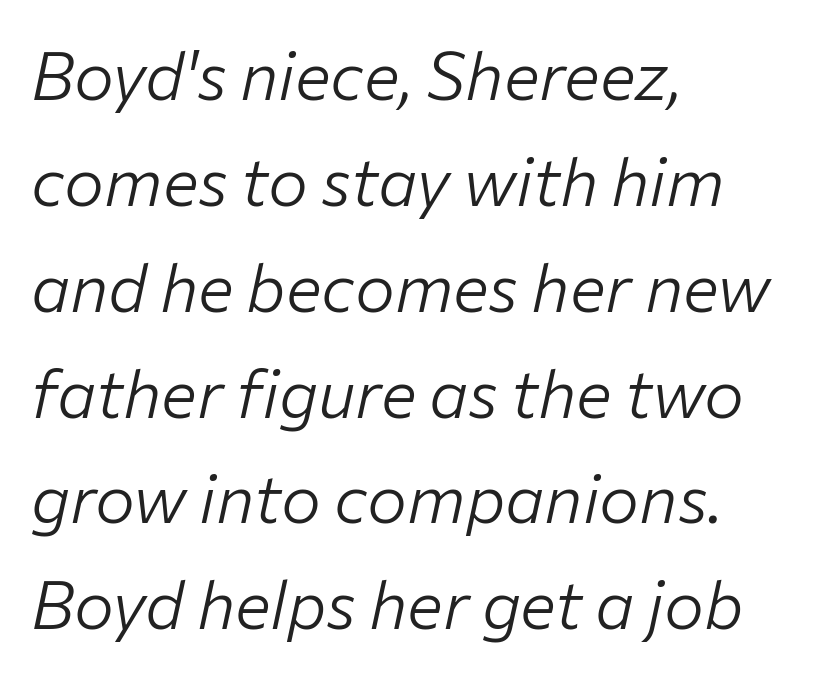
Quick note: underline off. When letters slant like this, we call the style italic. The letters look calm and open, with moderate or lighter stems. The letters advance in unequal steps, a hallmark of proportional type.
